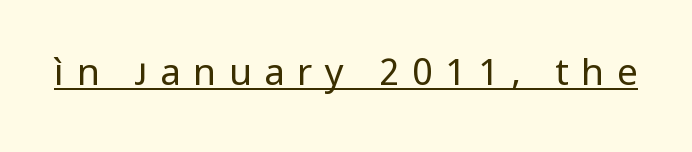
Q: Is the text bold? A: No.
Q: Is the text italic (slanted)? A: No, it is upright.
Q: Is the typeface a serif or a sans-serif typeface? A: Sans-serif.
Q: Is the text underlined? A: Yes.
Q: Is the spacing between letters normal or unusually wide? A: Unusually wide.
Q: Width (condensed, normal, or wide)? A: Normal.
Q: Stroke contrast? A: Low.
Q: x-height? A: Medium.
Q: Monospaced? A: No.
